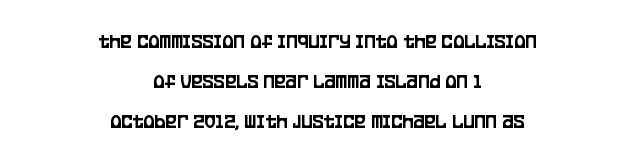
{"italic": "no", "underline": "no", "align": "center", "line_spacing": "loose", "line_spacing_ratio": 1.9, "letter_spacing": "normal", "letter_spacing_em": 0.0, "glyph_px": 21}
